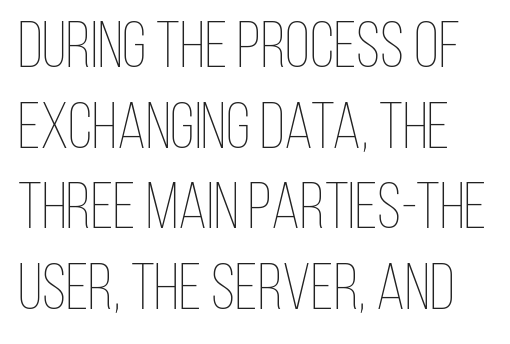
{"italic": "no", "bold": "no", "weight": "thin", "width": "condensed", "stroke_contrast": "low", "x_height": "large", "monospaced": "no", "underline": "no", "line_spacing_ratio": 1.24, "letter_spacing": "normal", "letter_spacing_em": 0.0, "glyph_px": 65}
